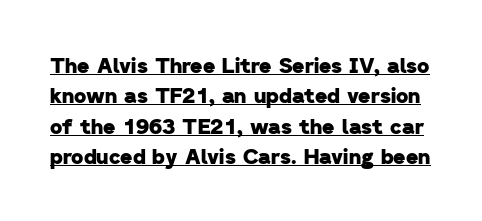
A continuous stroke trails under the words, as in a hyperlink. You'd pick this weight for a headline — it's a proper bold. Normally led — the rows are evenly, conventionally spaced. In terms of letterspacing, this is plain default setting.
